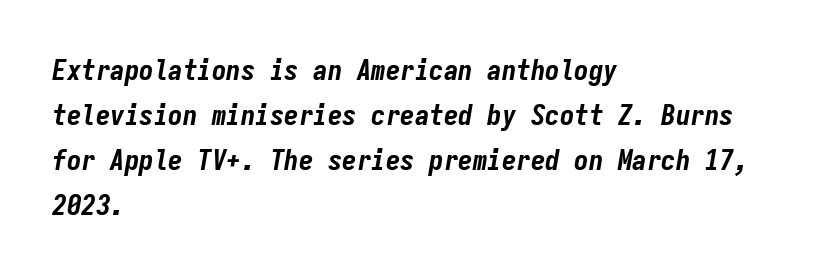
The image shows 29 px bold, condensed type, italic (leaning right), monospaced; set left-aligned, normal line spacing (1.55x), normal letter spacing, not underlined; low stroke contrast and a medium x-height.
